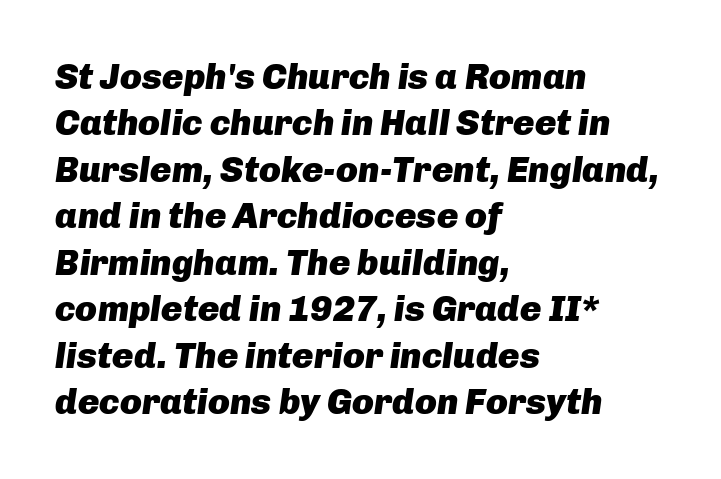
Nobody touched the tracking dial on this one. Each new line begins a customary step beneath the previous one. Style check: oblique. The words here are not underlined. A typesetter would call this proportional, since set widths differ per character.
